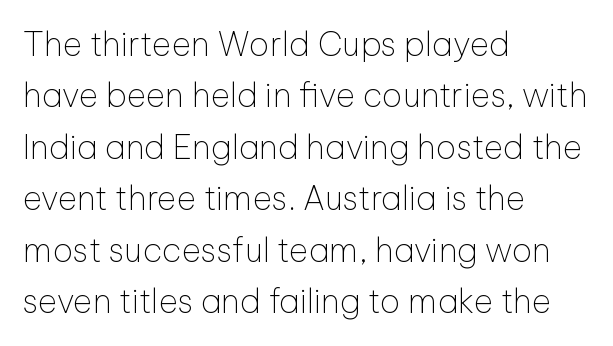
Q: Is the text bold? A: No.
Q: Is the text italic (slanted)? A: No, it is upright.
Q: Is the typeface a serif or a sans-serif typeface? A: Sans-serif.
Q: Is the text underlined? A: No.
Q: How is the paragraph aligned? A: Left-aligned.
Q: Is the spacing between letters normal or unusually wide? A: Normal.
Q: Is the spacing between lines tight, normal or loose? A: Normal.
Q: Width (condensed, normal, or wide)? A: Normal.
Q: Stroke contrast? A: Low.
Q: x-height? A: Medium.
Q: Monospaced? A: No.
